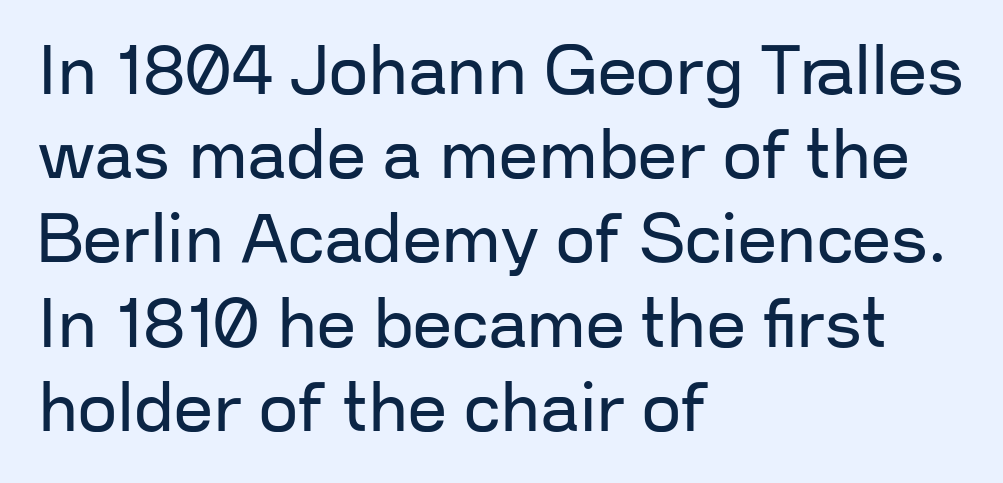
{"serif": "no", "italic": "no", "bold": "no", "weight": "regular", "width": "normal", "stroke_contrast": "low", "x_height": "medium", "monospaced": "no", "underline": "no", "align": "left", "line_spacing_ratio": 1.22, "letter_spacing": "normal", "letter_spacing_em": 0.0, "glyph_px": 69}
